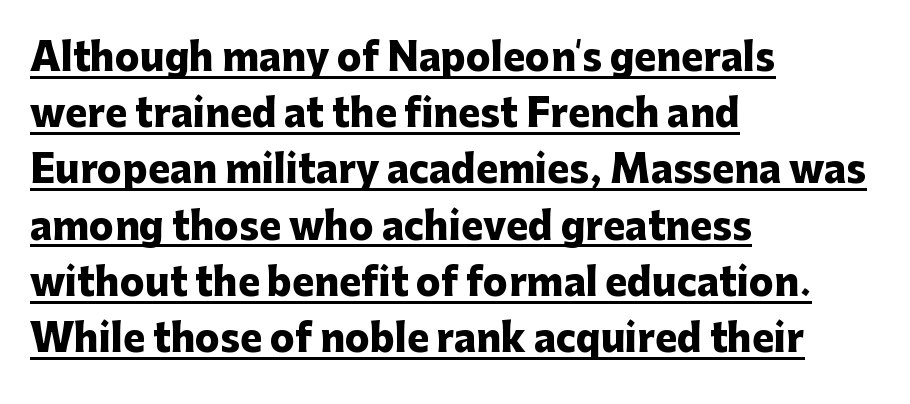
Q: Is the text bold? A: Yes.
Q: Is the text italic (slanted)? A: No, it is upright.
Q: Is the typeface a serif or a sans-serif typeface? A: Sans-serif.
Q: Is the text underlined? A: Yes.
Q: How is the paragraph aligned? A: Left-aligned.
Q: Is the spacing between letters normal or unusually wide? A: Normal.
Q: Is the spacing between lines tight, normal or loose? A: Normal.
Q: Width (condensed, normal, or wide)? A: Normal.
Q: Stroke contrast? A: Low.
Q: x-height? A: Medium.
Q: Monospaced? A: No.
